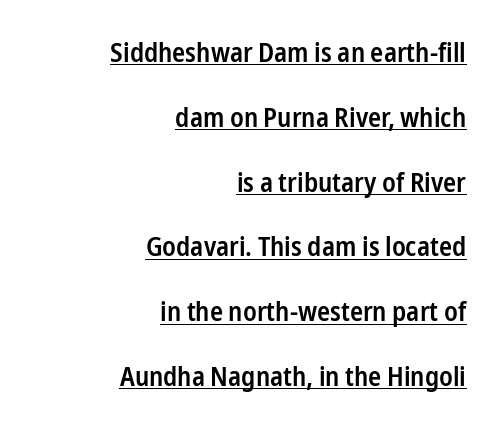
Q: Is the text bold? A: Semi-bold.
Q: Is the text italic (slanted)? A: No, it is upright.
Q: Is the text underlined? A: Yes.
Q: How is the paragraph aligned? A: Right-aligned.
Q: Is the spacing between letters normal or unusually wide? A: Normal.
Q: Is the spacing between lines tight, normal or loose? A: Loose.
